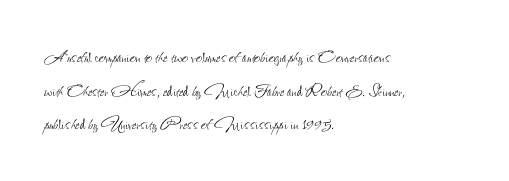
Q: Is the text bold? A: No.
Q: Is the text italic (slanted)? A: Yes.
Q: Is the text underlined? A: No.
Q: How is the paragraph aligned? A: Left-aligned.
Q: Is the spacing between letters normal or unusually wide? A: Normal.
Q: Is the spacing between lines tight, normal or loose? A: Normal.
